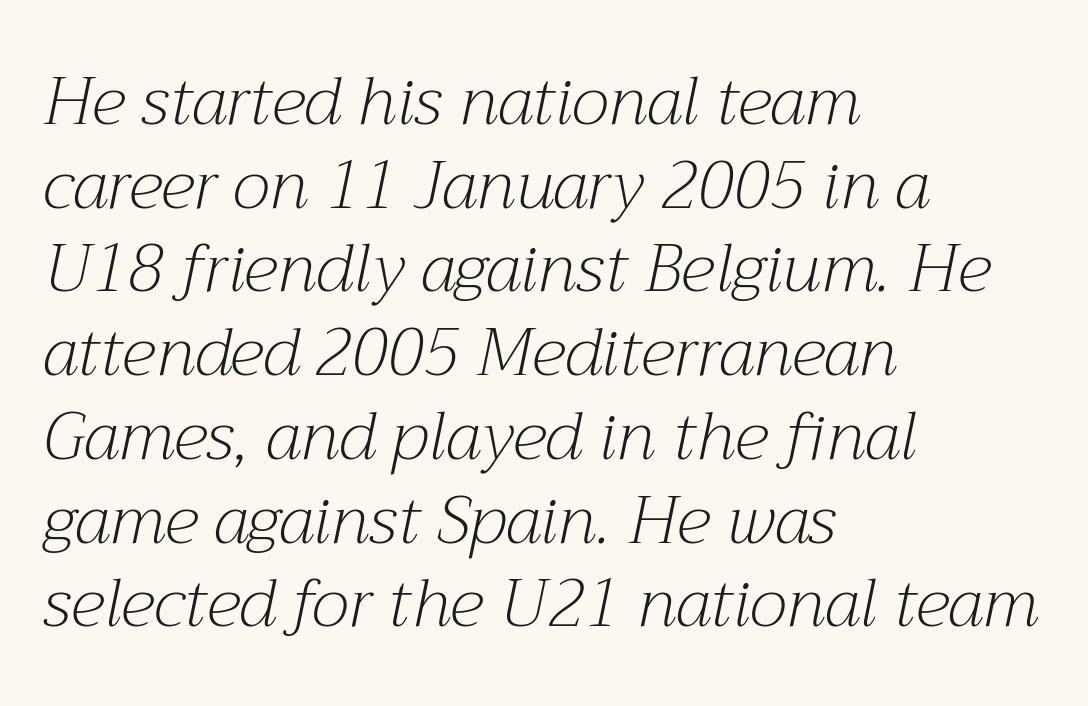
The image shows 67 px light serif type, italic (leaning right); set left-aligned, normal line spacing (1.25x), normal letter spacing, not underlined; medium stroke contrast and a medium x-height.
